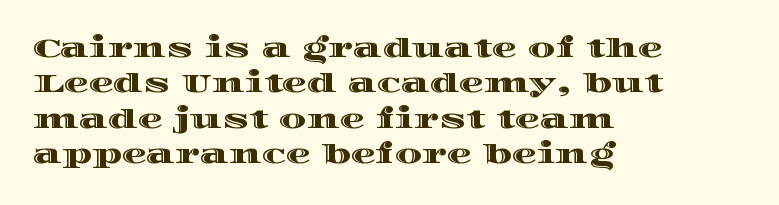
{"italic": "no", "underline": "no", "align": "left", "line_spacing": "normal", "line_spacing_ratio": 1.42, "letter_spacing": "normal", "letter_spacing_em": 0.0, "glyph_px": 25}
